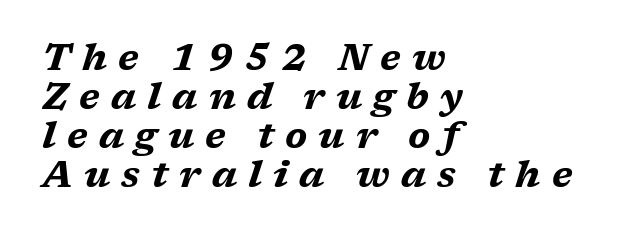
The baseline area is clear. The rendering inserts visible extra space after every character. Strong, thick strokes mark this as bold type. Think of a printed novel: that variable character pitch is what you see here.
